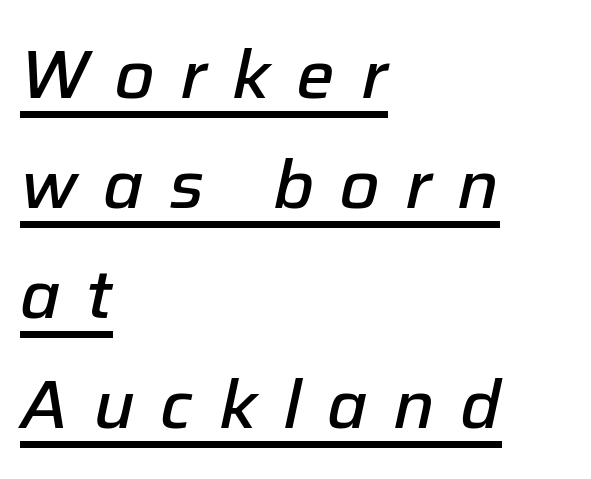
{"italic": "yes", "lean": "right", "slant_degrees": 12, "bold": "semi", "weight": "semibold", "width": "normal", "stroke_contrast": "low", "x_height": "medium", "monospaced": "no", "underline": "yes", "align": "left", "line_spacing": "normal", "line_spacing_ratio": 1.62, "letter_spacing": "wide", "letter_spacing_em": 0.38, "glyph_px": 68}
